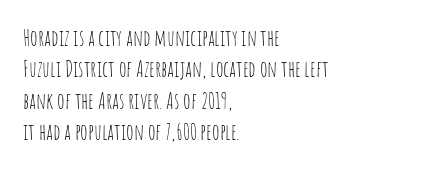
The line-height multiplier appears to be the usual default. The ragged edge is on the right, which tells us the setting is flush left. A typesetter would mark this as roman, not italic. This sample uses plain, unmodified letter spacing. No letter is thick-stroked: the sample isn't bold.
